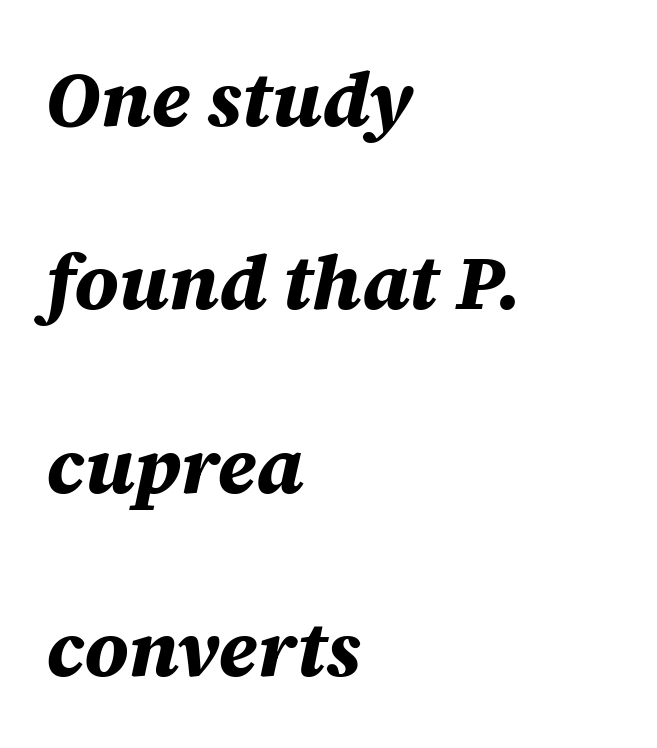
The image shows 77 px bold type, italic (leaning right); set left-aligned, loose line spacing (2.38x), normal letter spacing, not underlined; medium stroke contrast and a large x-height.
